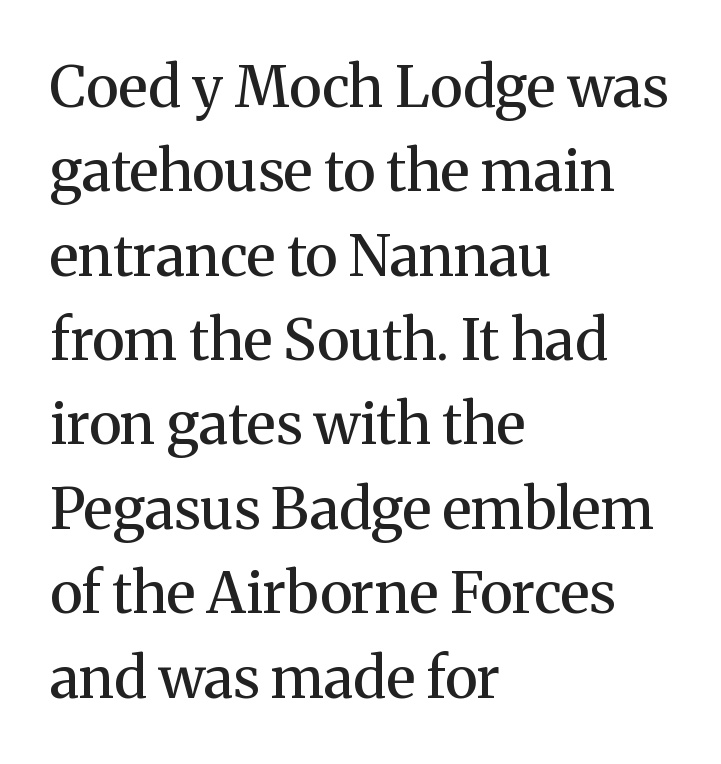
Q: Is the text bold? A: Semi-bold.
Q: Is the text italic (slanted)? A: No, it is upright.
Q: Is the typeface a serif or a sans-serif typeface? A: Serif.
Q: Is the text underlined? A: No.
Q: How is the paragraph aligned? A: Left-aligned.
Q: Is the spacing between letters normal or unusually wide? A: Normal.
Q: Is the spacing between lines tight, normal or loose? A: Normal.
Q: Width (condensed, normal, or wide)? A: Normal.
Q: Stroke contrast? A: Medium.
Q: x-height? A: Medium.
Q: Monospaced? A: No.
